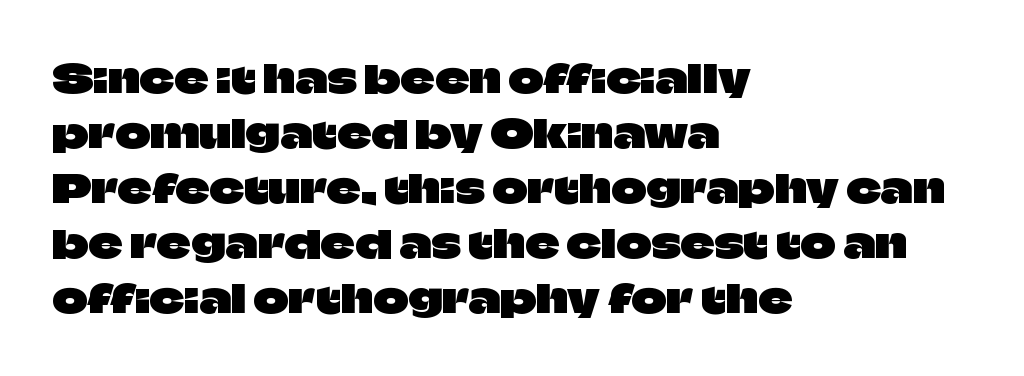
{"serif": "no", "italic": "no", "width": "normal", "stroke_contrast": "low", "x_height": "large", "monospaced": "no", "underline": "no", "align": "left", "line_spacing": "normal", "line_spacing_ratio": 1.45, "letter_spacing": "normal", "letter_spacing_em": 0.0, "glyph_px": 38}
